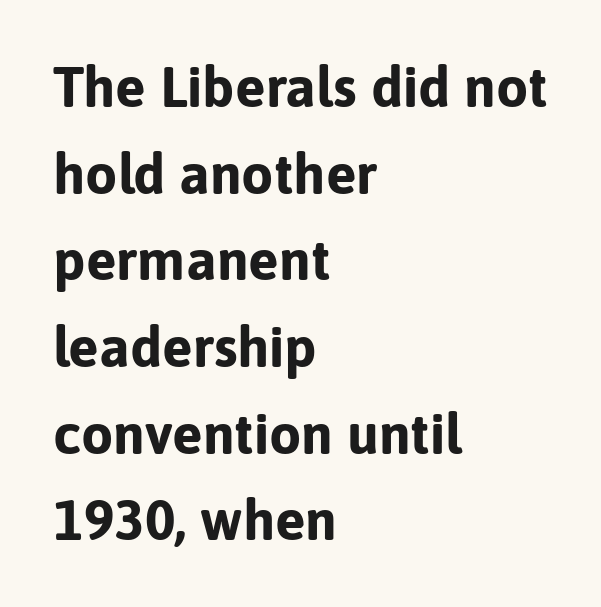
{"serif": "no", "italic": "no", "bold": "yes", "weight": "bold", "width": "normal", "stroke_contrast": "low", "x_height": "medium", "monospaced": "no", "underline": "no", "align": "left", "line_spacing": "normal", "line_spacing_ratio": 1.52, "letter_spacing": "normal", "letter_spacing_em": 0.0, "glyph_px": 57}
